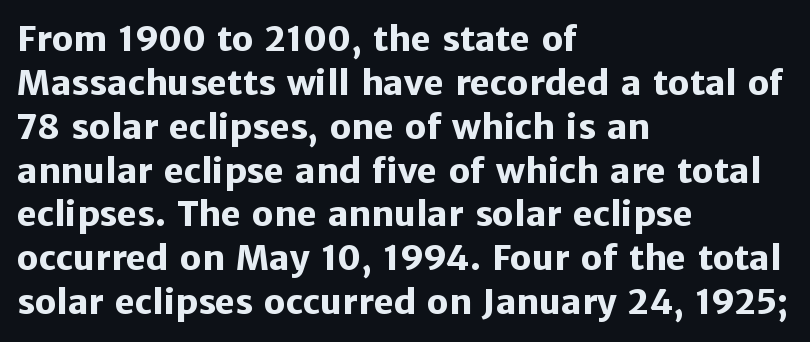
Q: Is the text bold? A: Yes.
Q: Is the text italic (slanted)? A: No, it is upright.
Q: Is the typeface a serif or a sans-serif typeface? A: Sans-serif.
Q: Is the text underlined? A: No.
Q: How is the paragraph aligned? A: Left-aligned.
Q: Is the spacing between letters normal or unusually wide? A: Normal.
Q: Is the spacing between lines tight, normal or loose? A: Normal.
Q: Width (condensed, normal, or wide)? A: Normal.
Q: Stroke contrast? A: Low.
Q: x-height? A: Medium.
Q: Monospaced? A: No.
